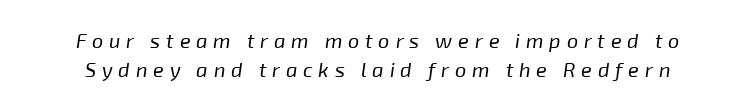
{"italic": "yes", "lean": "right", "slant_degrees": 8, "bold": "no", "underline": "no", "line_spacing": "normal", "line_spacing_ratio": 1.47, "letter_spacing": "wide", "letter_spacing_em": 0.29, "glyph_px": 20}
